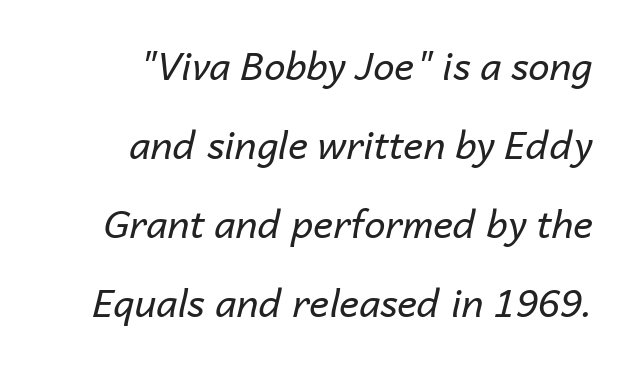
{"italic": "yes", "lean": "right", "slant_degrees": 14, "bold": "no", "weight": "regular", "width": "normal", "stroke_contrast": "low", "x_height": "medium", "monospaced": "no", "underline": "no", "align": "right", "line_spacing": "loose", "line_spacing_ratio": 2.08, "letter_spacing": "normal", "letter_spacing_em": 0.0, "glyph_px": 38}
